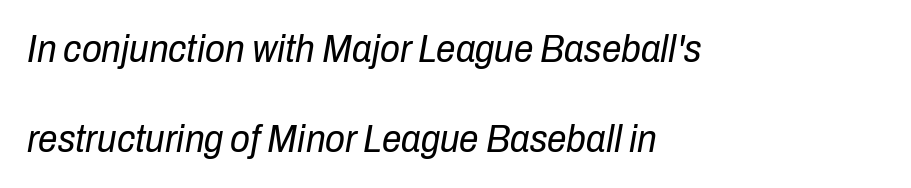
{"italic": "yes", "lean": "right", "slant_degrees": 10, "bold": "no", "weight": "regular", "width": "condensed", "stroke_contrast": "low", "x_height": "medium", "monospaced": "no", "underline": "no", "align": "left", "line_spacing": "loose", "line_spacing_ratio": 2.3, "letter_spacing": "normal", "letter_spacing_em": 0.0, "glyph_px": 39}
